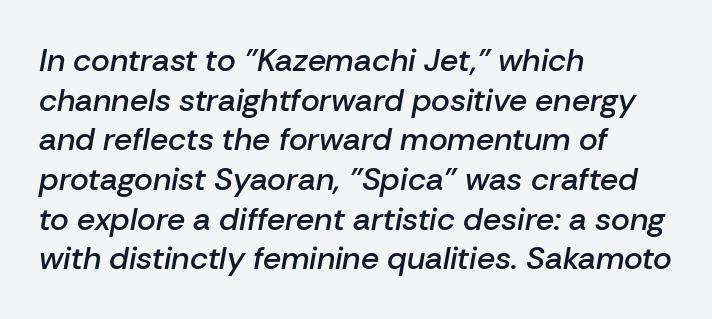
{"italic": "yes", "lean": "right", "slant_degrees": 10, "bold": "semi", "weight": "semibold", "width": "normal", "stroke_contrast": "low", "x_height": "medium", "monospaced": "no", "underline": "no", "align": "left", "line_spacing_ratio": 1.24, "letter_spacing": "normal", "letter_spacing_em": 0.0, "glyph_px": 32}
